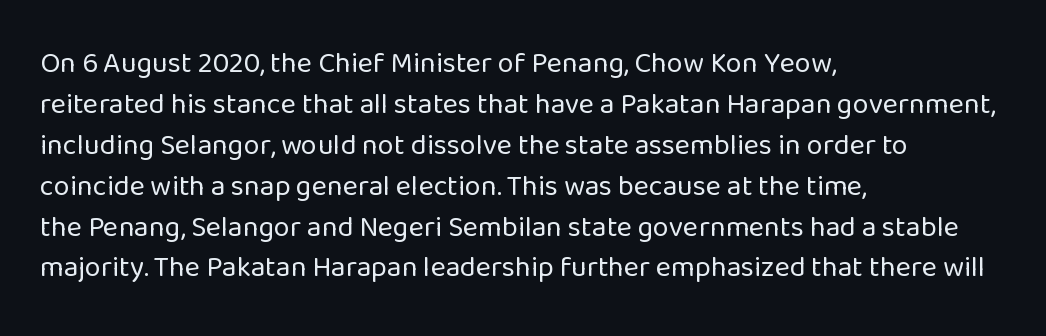
The image shows 29 px regular-weight sans-serif type, upright; set left-aligned, normal line spacing (1.41x), normal letter spacing, not underlined; low stroke contrast and a medium x-height.
